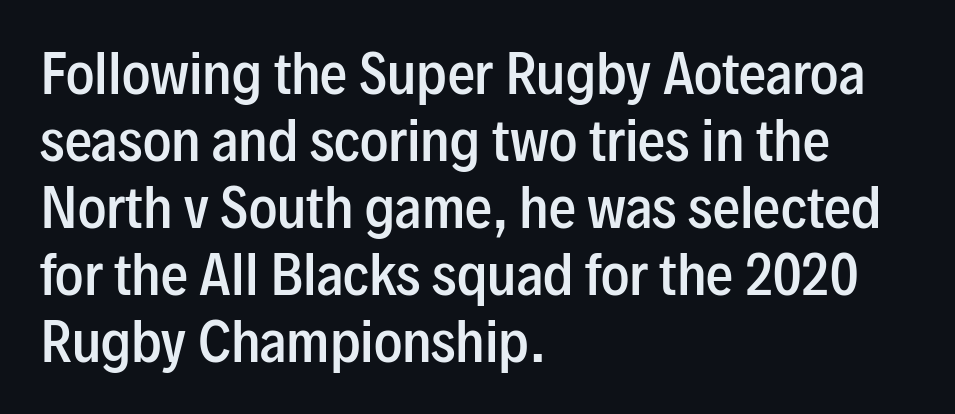
Descender tails drop into unmarked territory. In CSS terms this would be text-align: left. The passage shown has conventional tracking throughout. The letters advance in unequal steps, a hallmark of proportional type. Examine the stroke ends and you'll find no serifs. What weight is shown? A semibold, between regular and bold.
